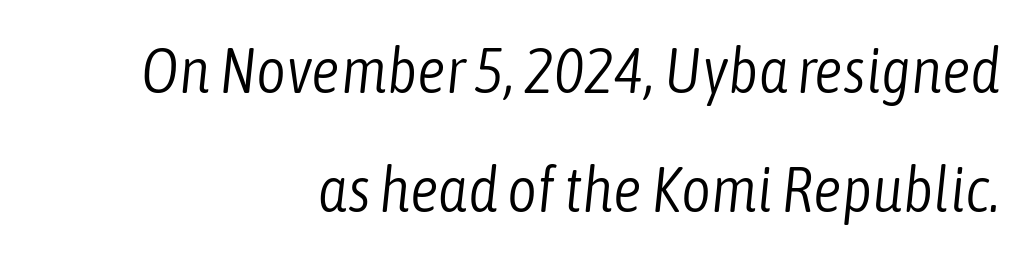
{"italic": "yes", "lean": "right", "slant_degrees": 6, "bold": "no", "weight": "light", "width": "condensed", "stroke_contrast": "low", "x_height": "medium", "monospaced": "no", "underline": "no", "align": "right", "line_spacing_ratio": 1.86, "letter_spacing": "normal", "letter_spacing_em": 0.0, "glyph_px": 64}
